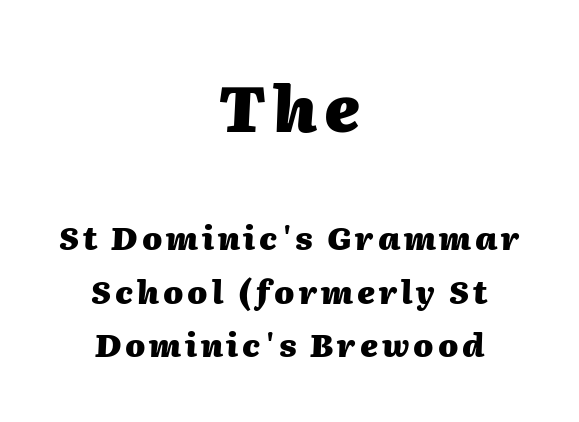
{"italic": "yes", "lean": "right", "slant_degrees": 2, "bold": "yes", "weight": "heavy", "width": "normal", "stroke_contrast": "medium", "x_height": "medium", "monospaced": "no", "underline": "no", "align": "center", "line_spacing": "normal", "line_spacing_ratio": 1.66, "larger_block": "first", "size_ratio": 2.0, "glyph_px": 64}
